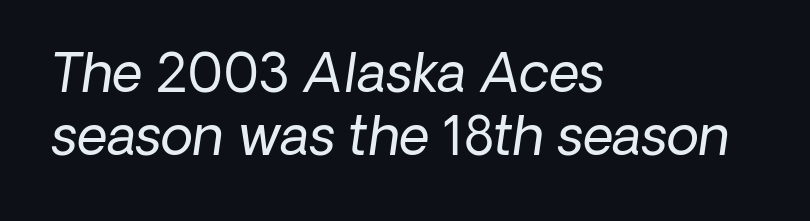
A typesetter would call this zero additional tracking. Is this a fixed-width face? No — the glyphs have proportional, varying widths. The rag falls on the right side of this text block. This rendering features lettering with no underline.
